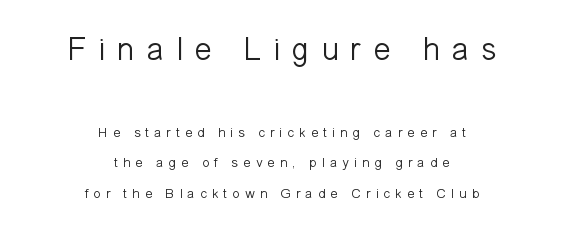
The typeface chosen for these lines omits serifs. Each word looks stretched out because of the extra space between its letters. The strip under each line holds only bare page. Varying glyph widths throughout — classic text-font behaviour. Each line is balanced around a shared central axis.
